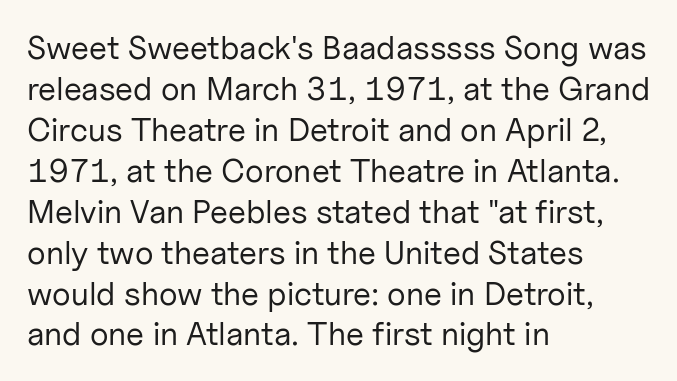
The image shows 33 px regular-weight sans-serif type, upright; set left-aligned, line spacing 1.24x, normal letter spacing, not underlined; low stroke contrast and a medium x-height.
